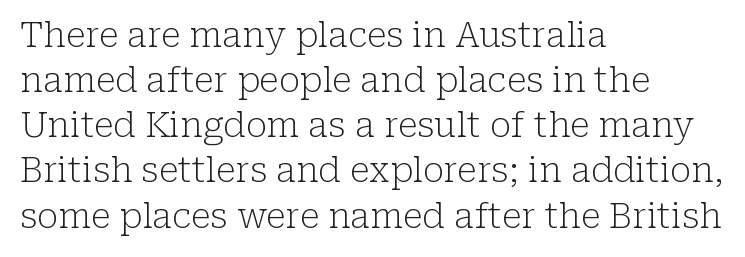
Q: Is the text bold? A: No.
Q: Is the text italic (slanted)? A: No, it is upright.
Q: Is the typeface a serif or a sans-serif typeface? A: Serif.
Q: Is the text underlined? A: No.
Q: How is the paragraph aligned? A: Left-aligned.
Q: Is the spacing between letters normal or unusually wide? A: Normal.
Q: Is the spacing between lines tight, normal or loose? A: Normal.
Q: Width (condensed, normal, or wide)? A: Normal.
Q: Stroke contrast? A: Low.
Q: x-height? A: Medium.
Q: Monospaced? A: No.
